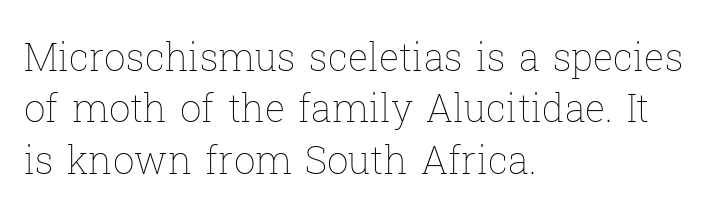
The image shows 38 px thin type, upright; set left-aligned, normal line spacing (1.35x), normal letter spacing, not underlined; low stroke contrast and a medium x-height.
